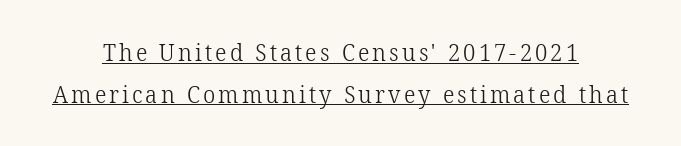
The image shows 24 px text type, upright; set centered, line spacing 1.74x, underlined.
